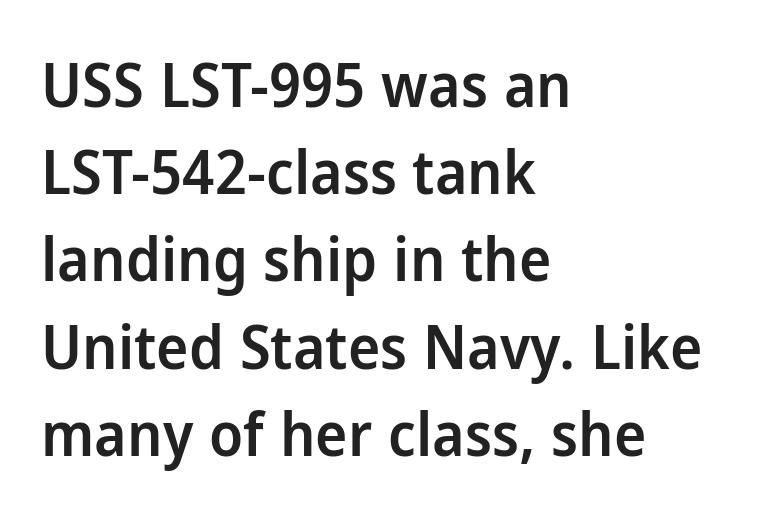
The image shows 61 px semibold sans-serif type, upright; set left-aligned, normal line spacing (1.43x), normal letter spacing, not underlined; low stroke contrast and a medium x-height.
